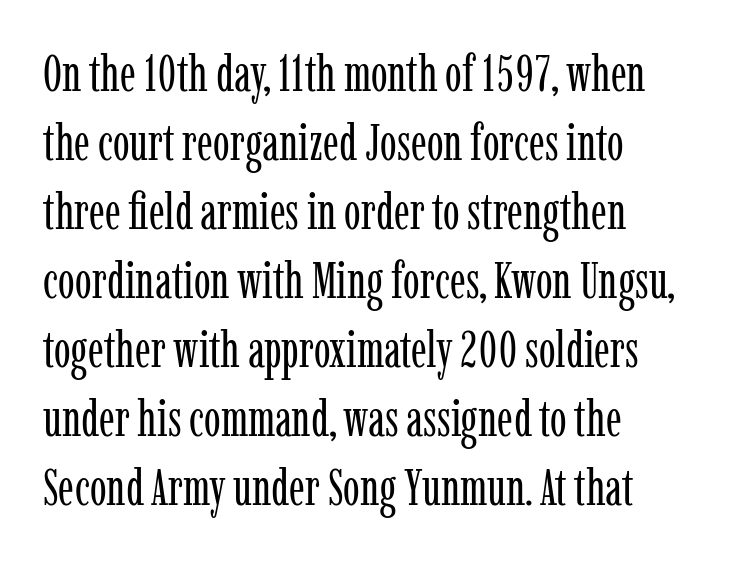
The image shows 50 px regular-weight, condensed serif type, upright; set left-aligned, normal line spacing (1.38x), normal letter spacing, not underlined; low stroke contrast and a medium x-height.
